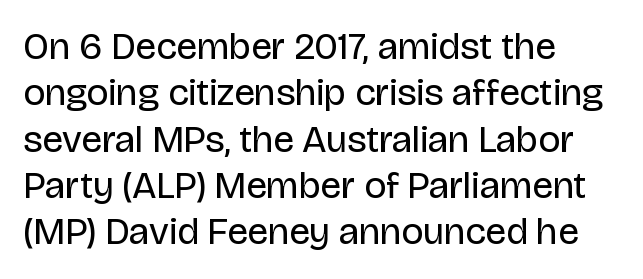
Q: Is the text bold? A: No.
Q: Is the text italic (slanted)? A: No, it is upright.
Q: Is the typeface a serif or a sans-serif typeface? A: Sans-serif.
Q: Is the text underlined? A: No.
Q: How is the paragraph aligned? A: Left-aligned.
Q: Is the spacing between letters normal or unusually wide? A: Normal.
Q: Width (condensed, normal, or wide)? A: Normal.
Q: Stroke contrast? A: Low.
Q: x-height? A: Large.
Q: Monospaced? A: No.
